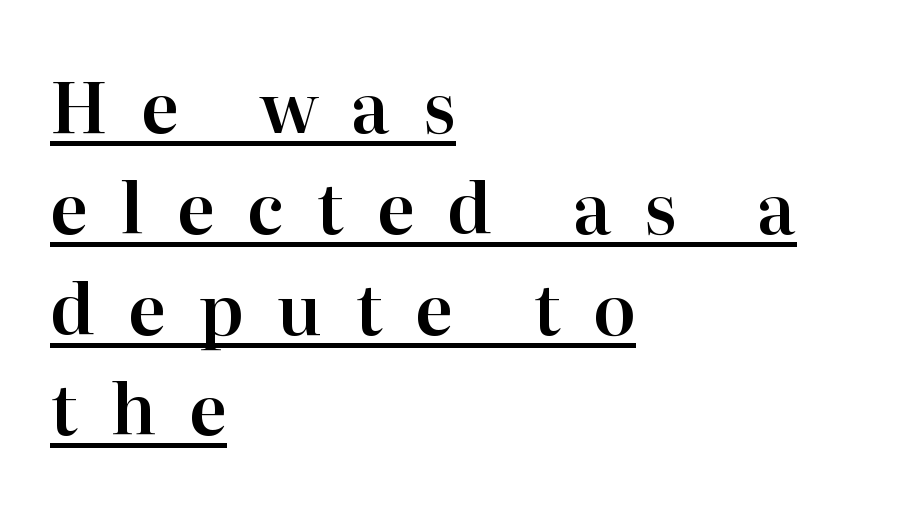
Q: Is the text italic (slanted)? A: No, it is upright.
Q: Is the typeface a serif or a sans-serif typeface? A: Serif.
Q: Is the text underlined? A: Yes.
Q: How is the paragraph aligned? A: Left-aligned.
Q: Is the spacing between letters normal or unusually wide? A: Unusually wide.
Q: Is the spacing between lines tight, normal or loose? A: Normal.
Q: Width (condensed, normal, or wide)? A: Normal.
Q: Stroke contrast? A: High.
Q: x-height? A: Medium.
Q: Monospaced? A: No.
